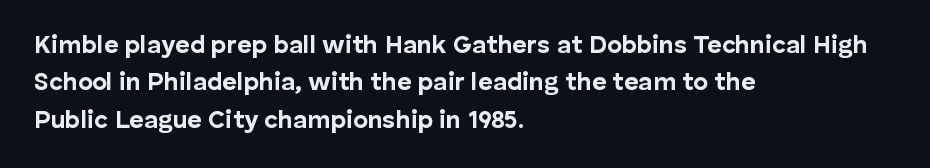
Baseline-to-baseline distance is the conventional proportion of letter height. The typesetter chose a ragged-right arrangement here. The zone under the glyphs is completely vacant. Typesetter's note: full bold, strokes at maximum text heaviness. In terms of posture, this sample is upright. The horizontal fit of the characters is conventional and even.
